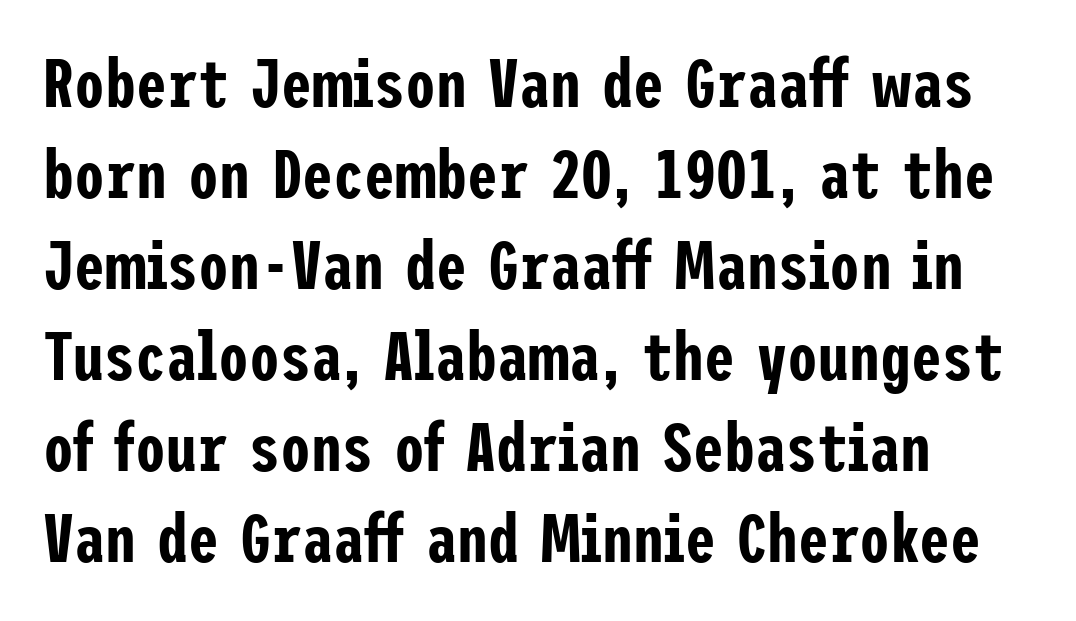
Leftover space on each line is placed entirely after the last word. These lines sit exactly where default settings would place them. Underline: absent. No extra tracking has been applied to these lines. I'd call this a sans setting — the letters go barefoot. Nope, not italic — everything's standing straight.
